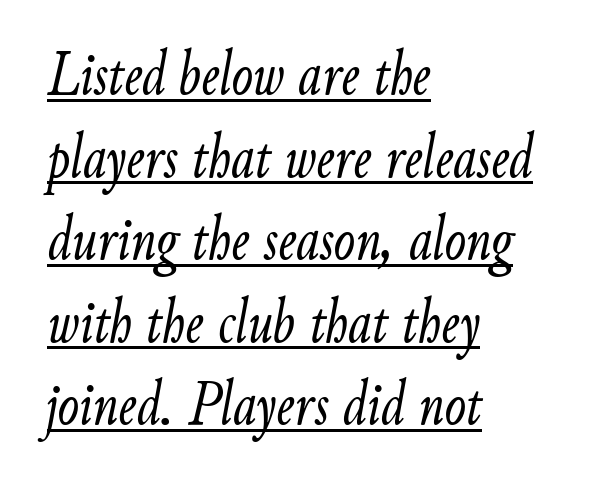
Q: Is the text bold? A: No.
Q: Is the text italic (slanted)? A: Yes, it leans right by about 9 degrees.
Q: Is the text underlined? A: Yes.
Q: How is the paragraph aligned? A: Left-aligned.
Q: Is the spacing between letters normal or unusually wide? A: Normal.
Q: Is the spacing between lines tight, normal or loose? A: Normal.
Q: Width (condensed, normal, or wide)? A: Condensed.
Q: Stroke contrast? A: Low.
Q: x-height? A: Small.
Q: Monospaced? A: No.
